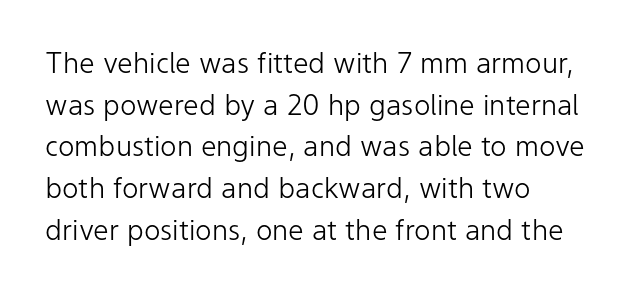
Proportional: the letters do not fall into vertical columns. Grotesque or geometric, the face here clearly has no serifs. How are the letters spaced? Ordinarily, with no added tracking. How would I describe the line gaps? Plain and ordinary.
